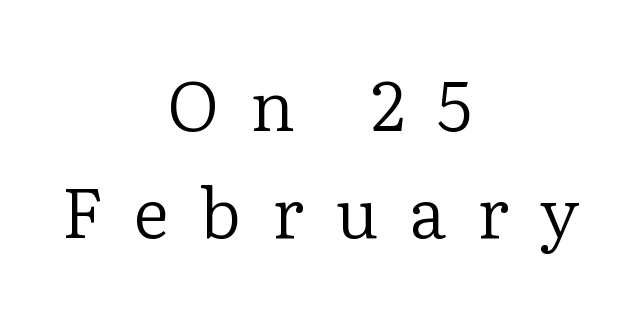
Q: Is the text bold? A: No.
Q: Is the text italic (slanted)? A: No, it is upright.
Q: Is the typeface a serif or a sans-serif typeface? A: Serif.
Q: Is the text underlined? A: No.
Q: How is the paragraph aligned? A: Centered.
Q: Is the spacing between letters normal or unusually wide? A: Unusually wide.
Q: Is the spacing between lines tight, normal or loose? A: Normal.
Q: Width (condensed, normal, or wide)? A: Normal.
Q: Stroke contrast? A: Low.
Q: x-height? A: Medium.
Q: Monospaced? A: No.
